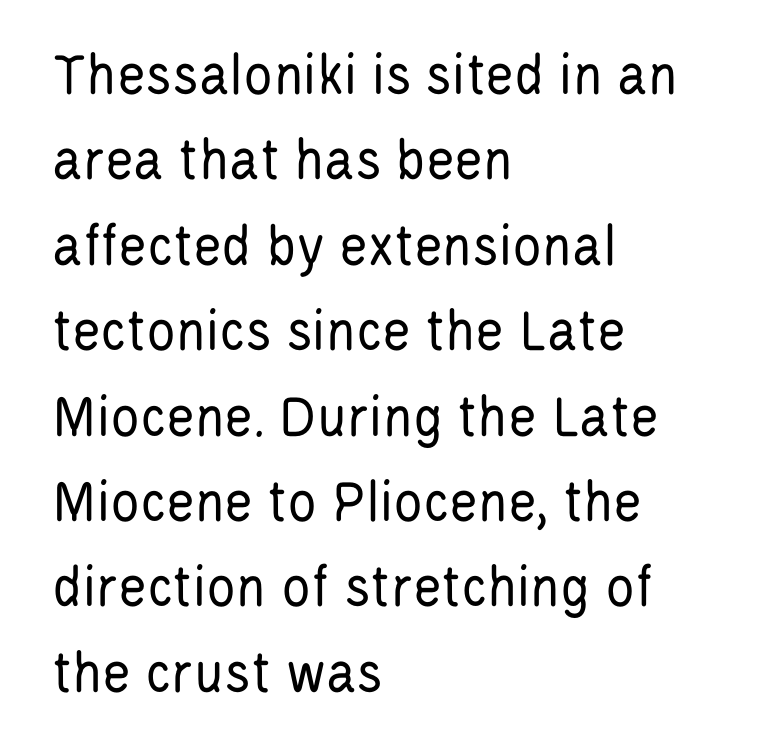
Left-aligned paragraph, ragged on the right. You can tell it's not italic because the verticals are truly vertical. Is the type heavy? It reads as light-to-regular instead. These lines are rendered in a variable-pitch font. What kind of face is this? One without serifs — a sans.
